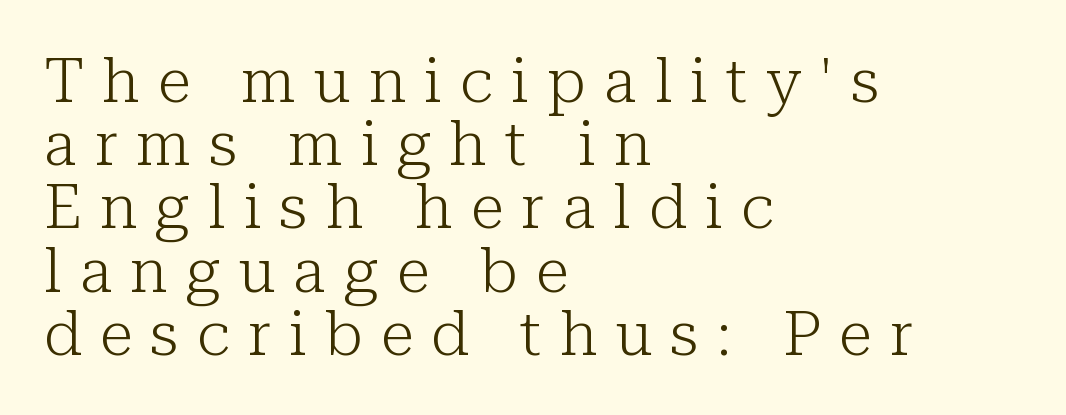
The image shows 62 px light serif type, upright; set left-aligned, tight line spacing (1.02x), unusually wide letter spacing (+0.29 em), not underlined; low stroke contrast and a medium x-height.
